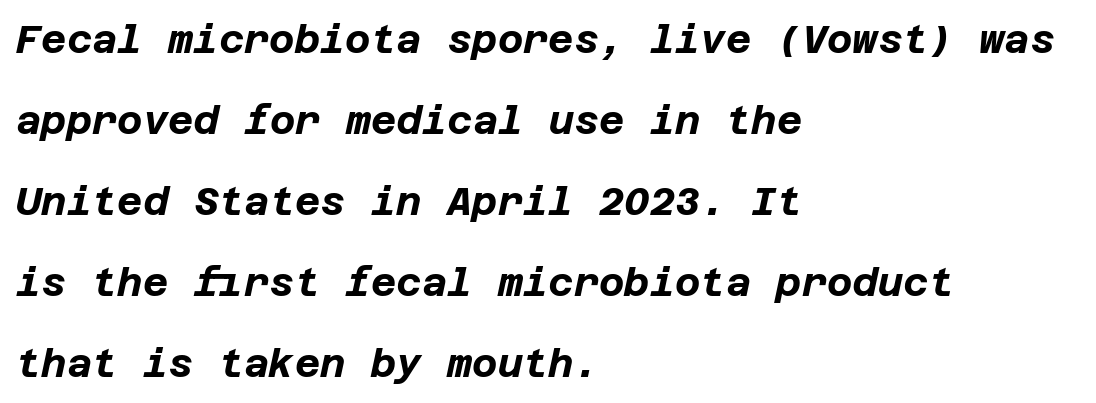
{"italic": "yes", "lean": "right", "slant_degrees": 12, "bold": "yes", "weight": "bold", "width": "normal", "stroke_contrast": "low", "x_height": "large", "underline": "no", "align": "left", "line_spacing": "loose", "line_spacing_ratio": 2.08, "letter_spacing": "normal", "letter_spacing_em": 0.0, "glyph_px": 39}
